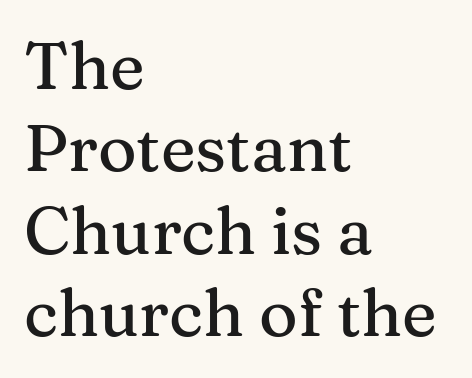
{"serif": "yes", "italic": "no", "width": "normal", "stroke_contrast": "medium", "x_height": "medium", "monospaced": "no", "underline": "no", "align": "left", "line_spacing": "normal", "line_spacing_ratio": 1.25, "letter_spacing": "normal", "letter_spacing_em": 0.0, "glyph_px": 66}
